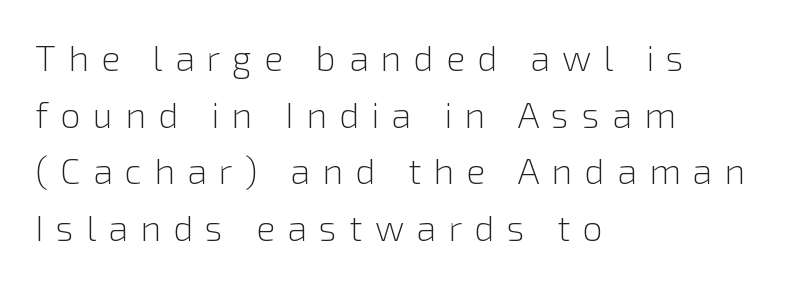
The glyphs are unaccompanied by any horizontal stroke below them. The paragraph has a hard left edge and a soft right edge. In terms of posture, this sample is upright. Serifs: no, the terminals of the letterforms are clean.
